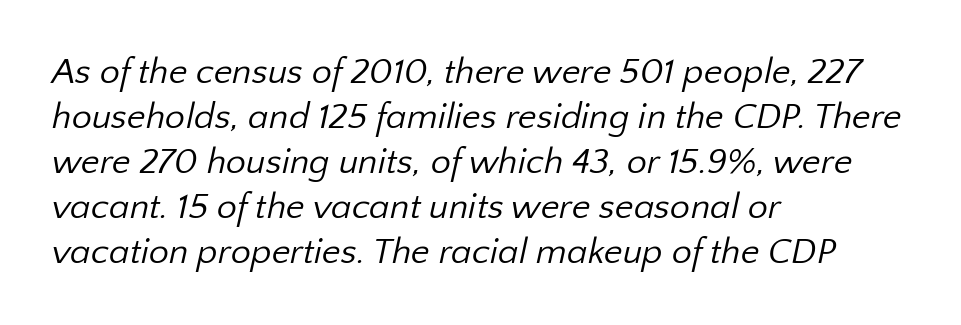
The image shows 36 px regular-weight sans-serif type; set left-aligned, normal line spacing (1.25x), normal letter spacing, not underlined; low stroke contrast and a medium x-height.
